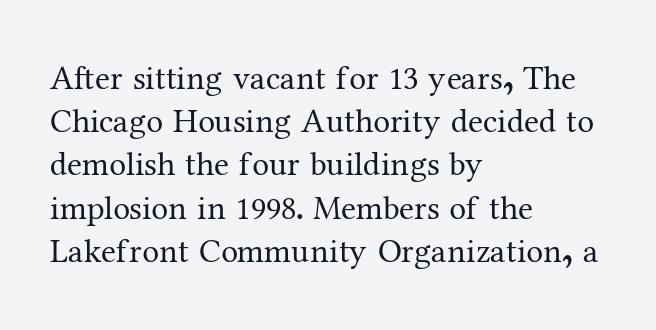
Horizontal bands of white between lines are of average thickness. The type family on display is of the serif kind. Posture: vertical. Is this a fixed-width face? No — the glyphs have proportional, varying widths. All the whitespace from short lines collects on the right. These lines keep a tight, regular rhythm from letter to letter.
